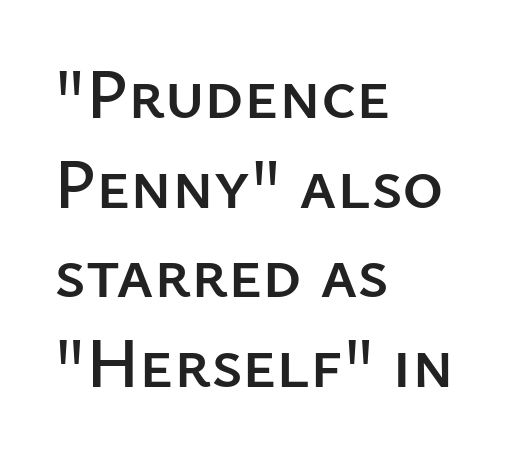
{"serif": "no", "italic": "no", "width": "normal", "stroke_contrast": "low", "x_height": "medium", "monospaced": "no", "underline": "no", "align": "left", "line_spacing": "normal", "line_spacing_ratio": 1.28, "letter_spacing": "normal", "letter_spacing_em": 0.0, "glyph_px": 70}
